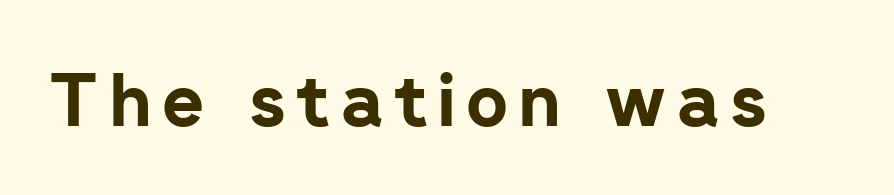
The image shows 72 px bold sans-serif type, upright; set not underlined; low stroke contrast and a medium x-height.
